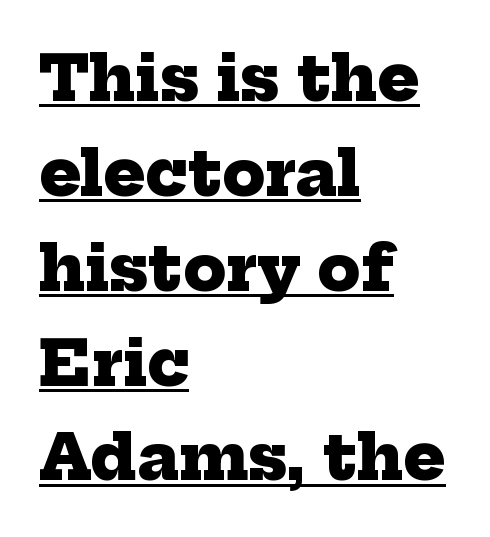
{"serif": "yes", "bold": "yes", "weight": "heavy", "width": "normal", "stroke_contrast": "low", "x_height": "medium", "monospaced": "no", "underline": "yes", "align": "left", "line_spacing": "normal", "line_spacing_ratio": 1.53, "letter_spacing": "normal", "letter_spacing_em": 0.0, "glyph_px": 62}
